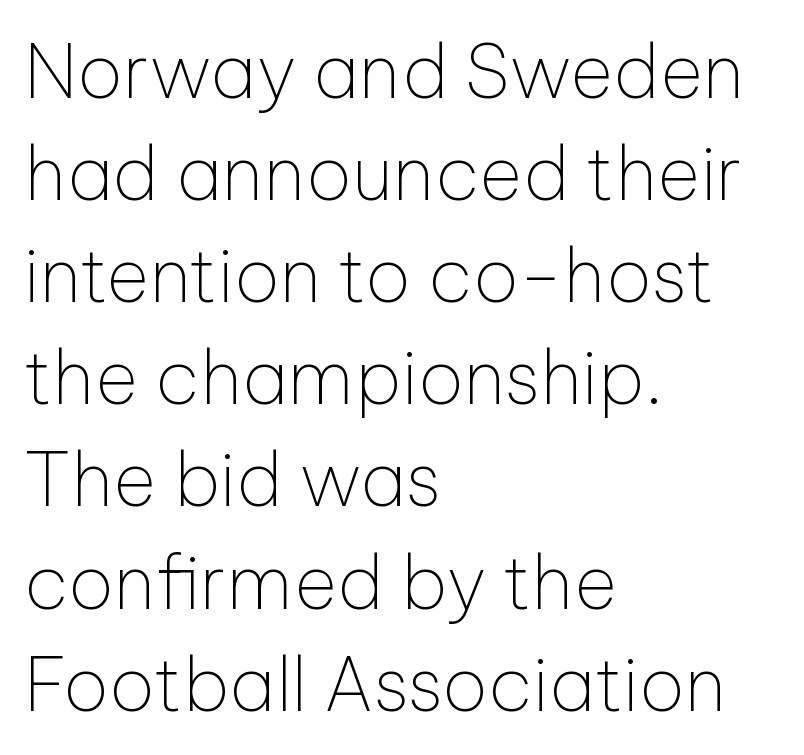
Q: Is the text bold? A: No.
Q: Is the text italic (slanted)? A: No, it is upright.
Q: Is the typeface a serif or a sans-serif typeface? A: Sans-serif.
Q: Is the text underlined? A: No.
Q: How is the paragraph aligned? A: Left-aligned.
Q: Is the spacing between letters normal or unusually wide? A: Normal.
Q: Is the spacing between lines tight, normal or loose? A: Normal.
Q: Width (condensed, normal, or wide)? A: Normal.
Q: Stroke contrast? A: Low.
Q: x-height? A: Medium.
Q: Monospaced? A: No.
